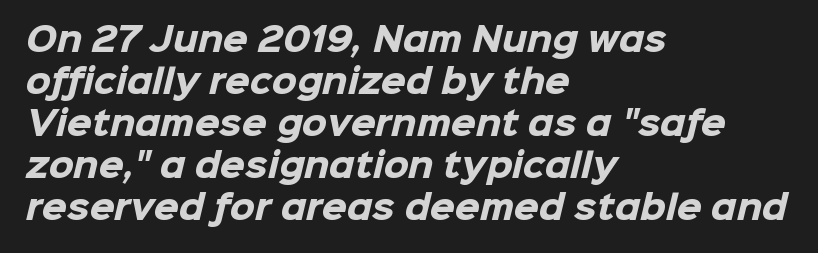
The image shows 32 px heavy sans-serif type; set left-aligned, normal line spacing (1.31x), normal letter spacing, not underlined; low stroke contrast and a medium x-height.
